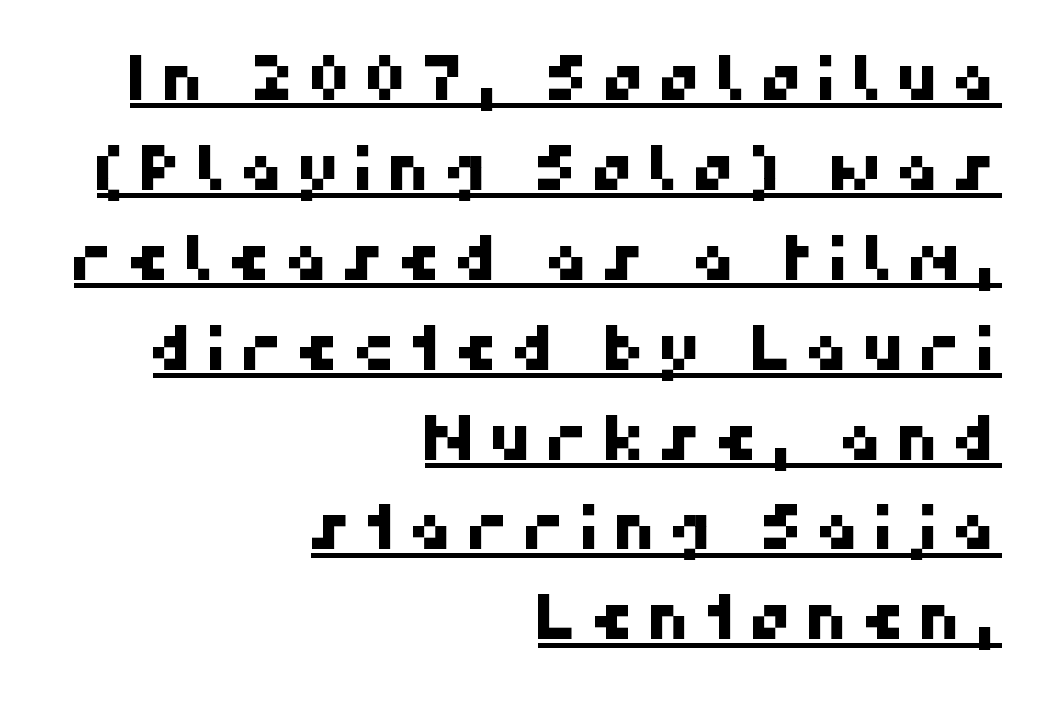
Q: Is the typeface a serif or a sans-serif typeface? A: Sans-serif.
Q: Is the text underlined? A: Yes.
Q: How is the paragraph aligned? A: Right-aligned.
Q: Is the spacing between lines tight, normal or loose? A: Normal.
Q: Width (condensed, normal, or wide)? A: Normal.
Q: Stroke contrast? A: High.
Q: x-height? A: Medium.
Q: Monospaced? A: No.
